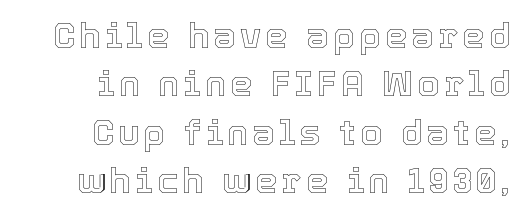
Q: Is the text italic (slanted)? A: No, it is upright.
Q: Is the text underlined? A: No.
Q: How is the paragraph aligned? A: Right-aligned.
Q: Is the spacing between lines tight, normal or loose? A: Normal.
Q: Width (condensed, normal, or wide)? A: Normal.
Q: x-height? A: Medium.
Q: Monospaced? A: No.
